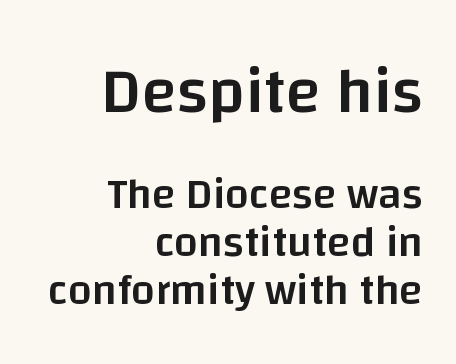
Q: Is the text bold? A: Semi-bold.
Q: Is the text italic (slanted)? A: No, it is upright.
Q: Is the typeface a serif or a sans-serif typeface? A: Sans-serif.
Q: Is the text underlined? A: No.
Q: How is the paragraph aligned? A: Right-aligned.
Q: Is the spacing between letters normal or unusually wide? A: Normal.
Q: Is the spacing between lines tight, normal or loose? A: Tight.
Q: Which block of text is set in a larger size, the first (top) or the second (bottom)? A: The first (top) one.
Q: Width (condensed, normal, or wide)? A: Normal.
Q: Stroke contrast? A: Low.
Q: x-height? A: Large.
Q: Monospaced? A: No.
